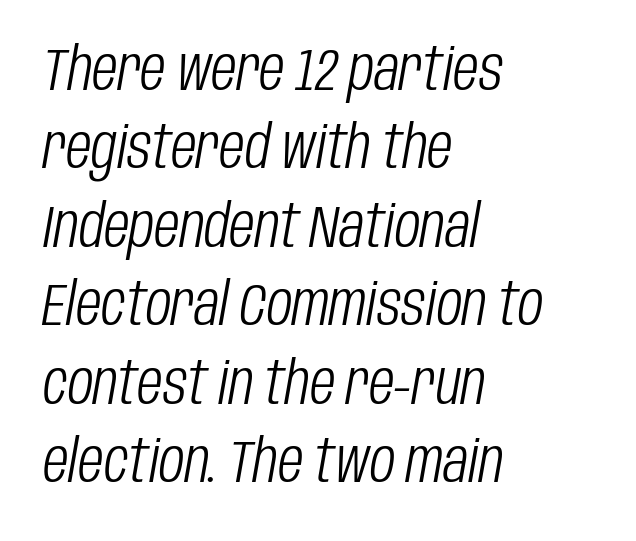
The image shows 59 px light, condensed type, italic (leaning right); set left-aligned, normal line spacing (1.33x), normal letter spacing, not underlined; low stroke contrast and a large x-height.
